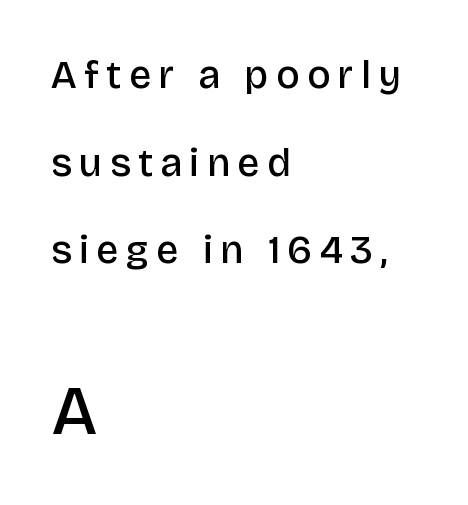
The image shows 69 px semibold sans-serif type, upright; set left-aligned, loose line spacing (2.25x), not underlined; the second (bottom) block is 1.77x larger; low stroke contrast and a large x-height.
